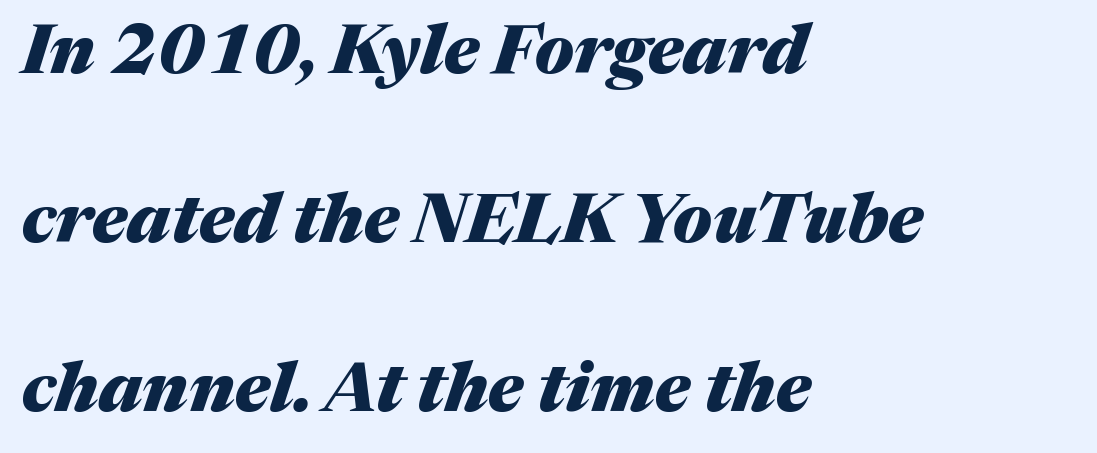
The image shows 69 px heavy type, italic (leaning right); set left-aligned, loose line spacing (2.45x), normal letter spacing, not underlined; medium stroke contrast and a medium x-height.
